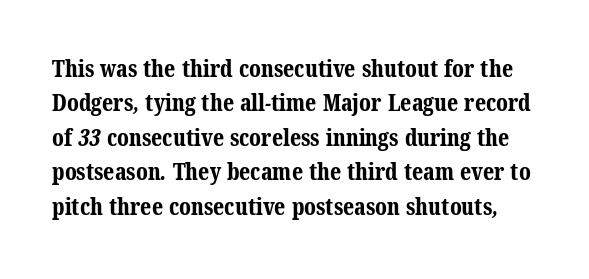
{"bold": "yes", "underline": "no", "line_spacing": "normal", "line_spacing_ratio": 1.5, "letter_spacing": "normal", "letter_spacing_em": 0.0, "glyph_px": 23}
